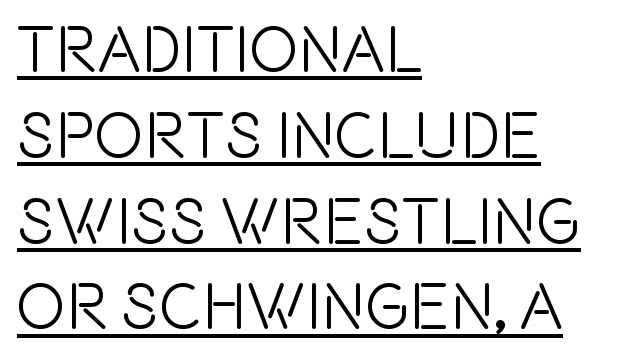
The image shows 66 px condensed sans-serif type, upright; set left-aligned, normal line spacing (1.3x), normal letter spacing, underlined; a large x-height.
